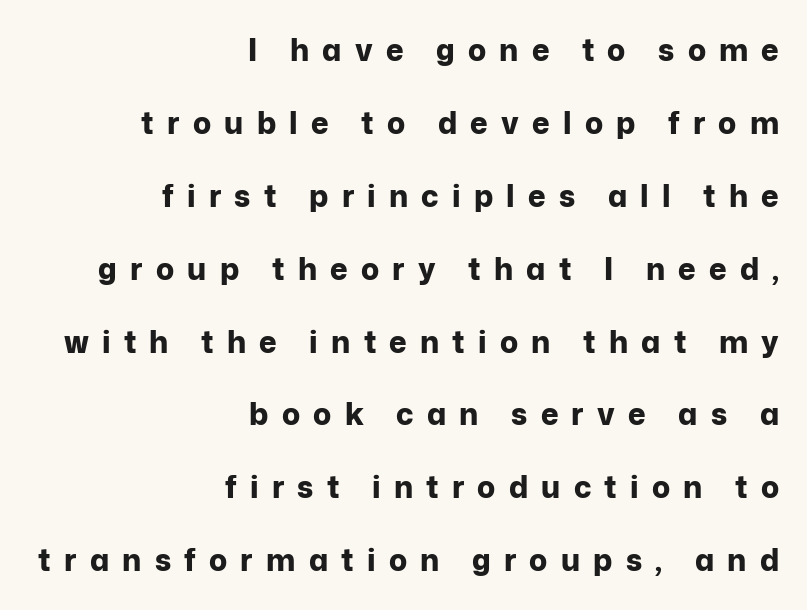
The image shows 30 px bold sans-serif type, upright; set right-aligned, loose line spacing (2.43x), unusually wide letter spacing (+0.44 em), not underlined; low stroke contrast and a medium x-height.
